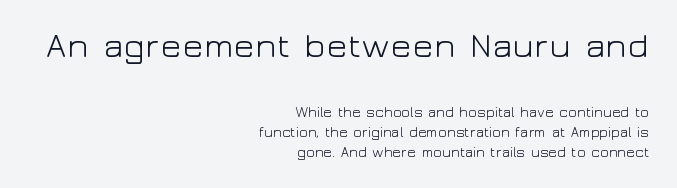
Observe the ordinary spacing: letters are neighbours, not strangers. The upper block of text is set noticeably larger than the block beneath it. Notice how descenders clear the ascenders below comfortably — that's standard leading. The strip under each line holds only bare page. The typeface chosen for these lines omits serifs.
